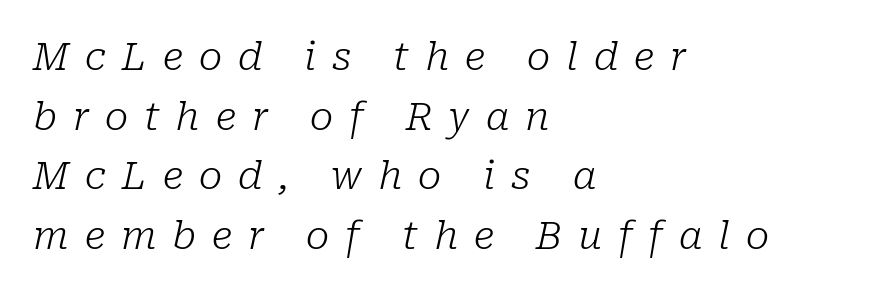
Slant detected: the letters are inclined. Does extra space separate the letters? Yes, quite a lot of it. These lines sit exactly where default settings would place them. Type style note: has serifs.
